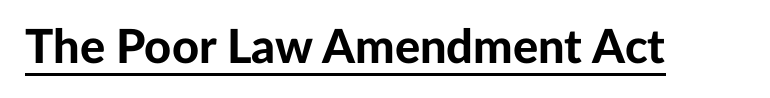
The image shows 47 px bold sans-serif type, upright; set normal letter spacing, underlined; low stroke contrast and a medium x-height.
